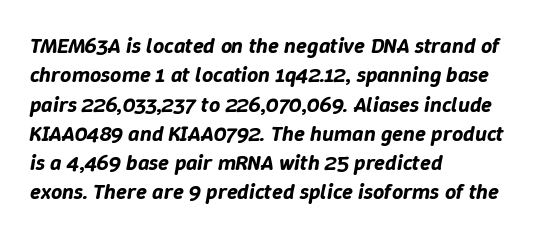
The glyphs look as if they've been sheared to an angle. The paragraph shown leans on its left margin. Underline: absent. Regarding leading, the lines here are spaced in the standard way. Is the letter spacing exaggerated? No — it looks like the ordinary default.
